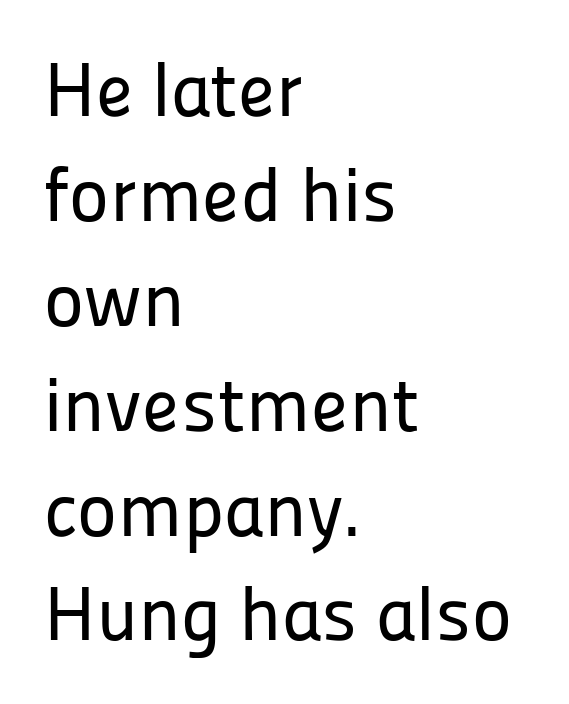
{"serif": "no", "italic": "no", "width": "normal", "stroke_contrast": "low", "x_height": "medium", "monospaced": "no", "underline": "no", "align": "left", "line_spacing": "normal", "line_spacing_ratio": 1.38, "letter_spacing": "normal", "letter_spacing_em": 0.0, "glyph_px": 76}
